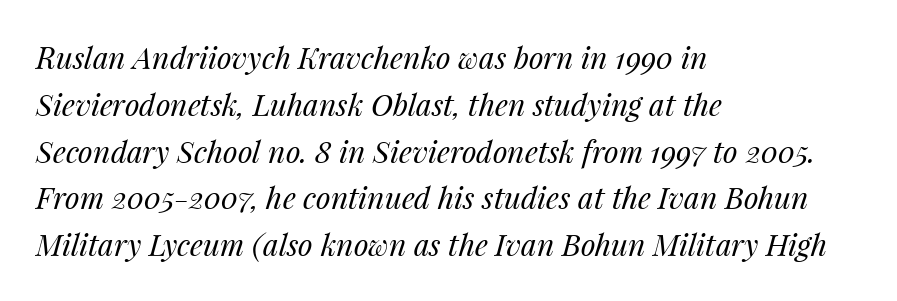
Q: Is the text bold? A: No.
Q: Is the text italic (slanted)? A: Yes, it leans right by about 14 degrees.
Q: Is the text underlined? A: No.
Q: How is the paragraph aligned? A: Left-aligned.
Q: Is the spacing between letters normal or unusually wide? A: Normal.
Q: Is the spacing between lines tight, normal or loose? A: Normal.
Q: Width (condensed, normal, or wide)? A: Normal.
Q: Stroke contrast? A: Medium.
Q: x-height? A: Medium.
Q: Monospaced? A: No.
